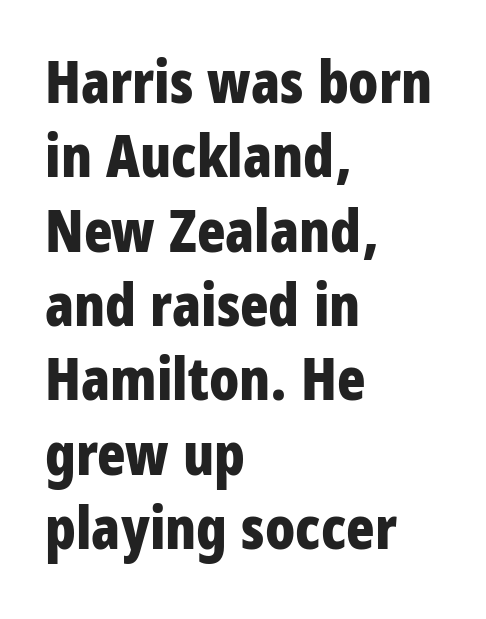
The image shows 59 px bold, condensed sans-serif type, upright; set left-aligned, normal line spacing (1.26x), normal letter spacing, not underlined; low stroke contrast and a large x-height.
